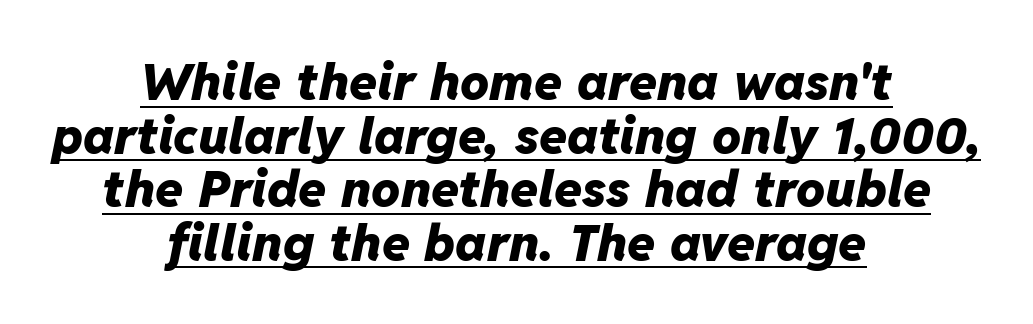
Q: Is the text bold? A: Yes.
Q: Is the text italic (slanted)? A: Yes, it leans right by about 11 degrees.
Q: Is the text underlined? A: Yes.
Q: How is the paragraph aligned? A: Centered.
Q: Is the spacing between letters normal or unusually wide? A: Normal.
Q: Is the spacing between lines tight, normal or loose? A: Tight.
Q: Width (condensed, normal, or wide)? A: Normal.
Q: Stroke contrast? A: Low.
Q: x-height? A: Medium.
Q: Monospaced? A: No.
